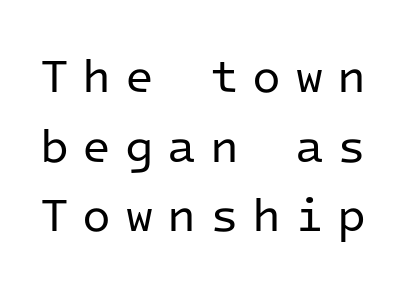
Q: Is the text bold? A: No.
Q: Is the text italic (slanted)? A: No, it is upright.
Q: Is the typeface a serif or a sans-serif typeface? A: Sans-serif.
Q: Is the text underlined? A: No.
Q: Is the spacing between letters normal or unusually wide? A: Unusually wide.
Q: Is the spacing between lines tight, normal or loose? A: Normal.
Q: Width (condensed, normal, or wide)? A: Normal.
Q: Stroke contrast? A: Low.
Q: x-height? A: Medium.
Q: Monospaced? A: Yes.
